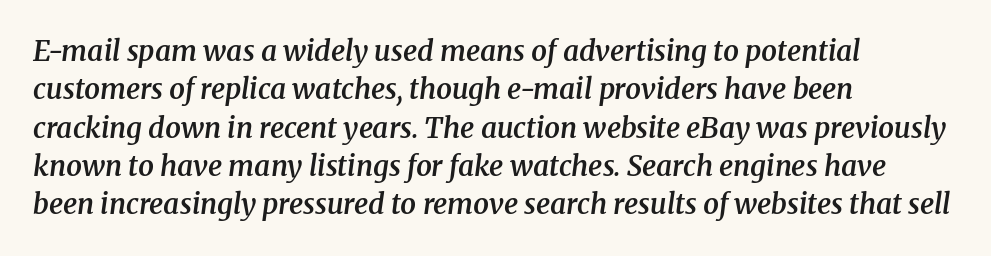
{"serif": "yes", "italic": "yes", "lean": "right", "slant_degrees": 8, "bold": "semi", "weight": "semibold", "width": "normal", "stroke_contrast": "medium", "x_height": "medium", "monospaced": "no", "underline": "no", "align": "left", "line_spacing": "normal", "line_spacing_ratio": 1.37, "letter_spacing": "normal", "letter_spacing_em": 0.0, "glyph_px": 28}
